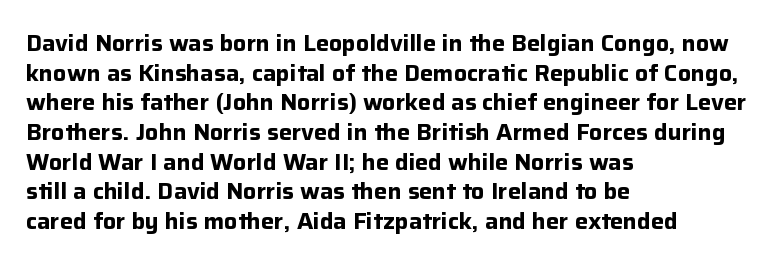
The image shows 22 px bold type, upright; set left-aligned, normal line spacing (1.35x), normal letter spacing, not underlined.
